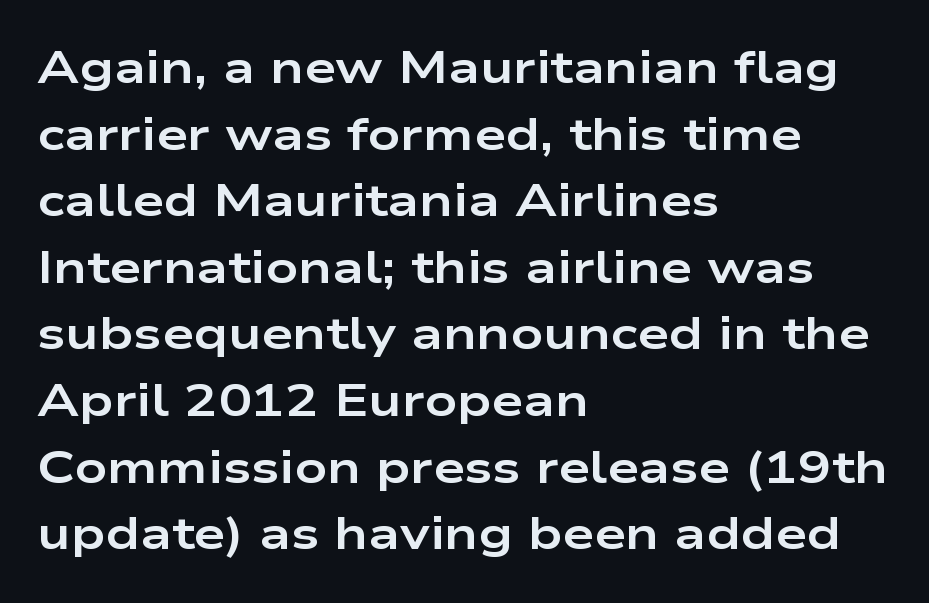
The image shows 45 px bold, wide sans-serif type, upright; set left-aligned, normal line spacing (1.48x), normal letter spacing, not underlined; low stroke contrast and a medium x-height.
